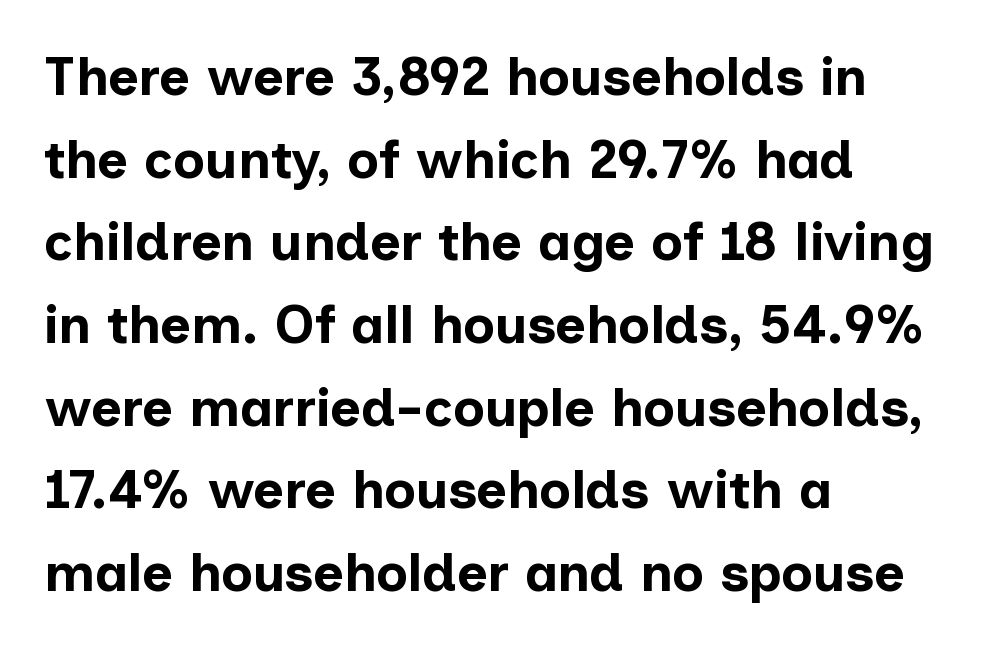
Rule under the text: the space is simply empty. Nope, no serifs anywhere on these letters. I'd describe the lettering as bold — thick and assertive. Looks like regular typesetting: each glyph gets only the width it needs. Vertical strokes here are truly vertical.
